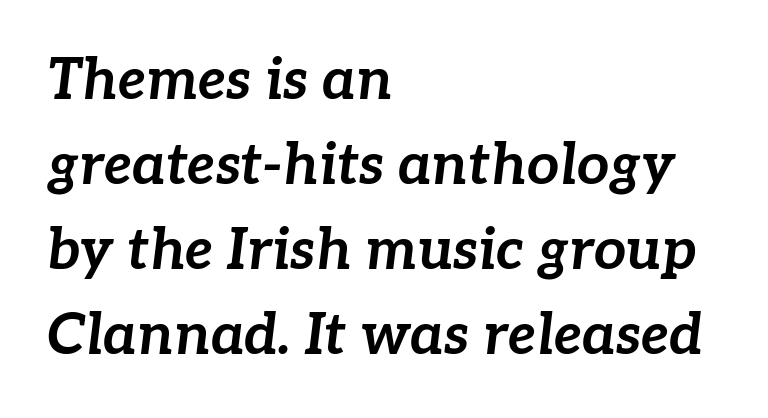
The image shows 57 px bold type, italic (leaning right); set left-aligned, normal line spacing (1.49x), normal letter spacing, not underlined; low stroke contrast and a medium x-height.
